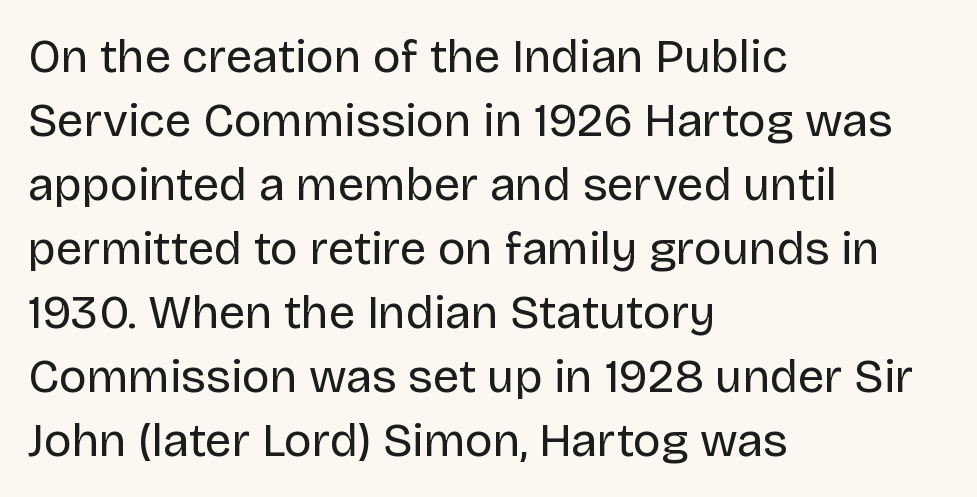
{"serif": "no", "italic": "no", "bold": "no", "weight": "regular", "width": "normal", "stroke_contrast": "low", "x_height": "large", "monospaced": "no", "underline": "no", "align": "left", "line_spacing": "normal", "line_spacing_ratio": 1.36, "letter_spacing": "normal", "letter_spacing_em": 0.0, "glyph_px": 47}
